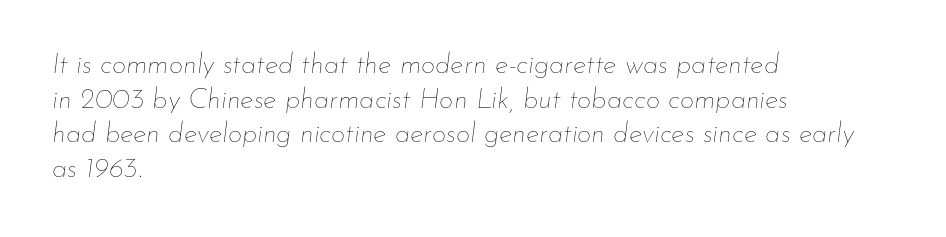
{"italic": "yes", "lean": "right", "slant_degrees": 7, "bold": "no", "weight": "thin", "width": "normal", "stroke_contrast": "low", "x_height": "small", "monospaced": "no", "underline": "no", "align": "left", "line_spacing_ratio": 1.24, "letter_spacing": "normal", "letter_spacing_em": 0.0, "glyph_px": 28}
